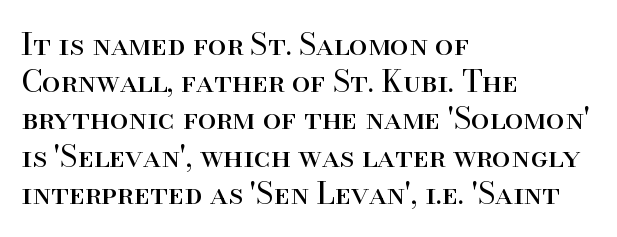
The image shows 30 px regular-weight serif type, upright; set left-aligned, line spacing 1.24x, normal letter spacing, not underlined; high stroke contrast and a small x-height.
